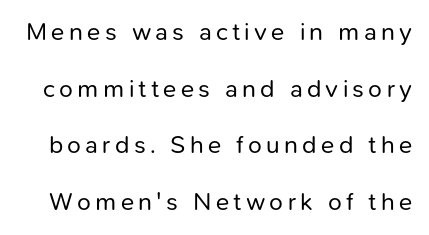
{"italic": "no", "bold": "no", "underline": "no", "line_spacing": "loose", "line_spacing_ratio": 2.27, "glyph_px": 25}
